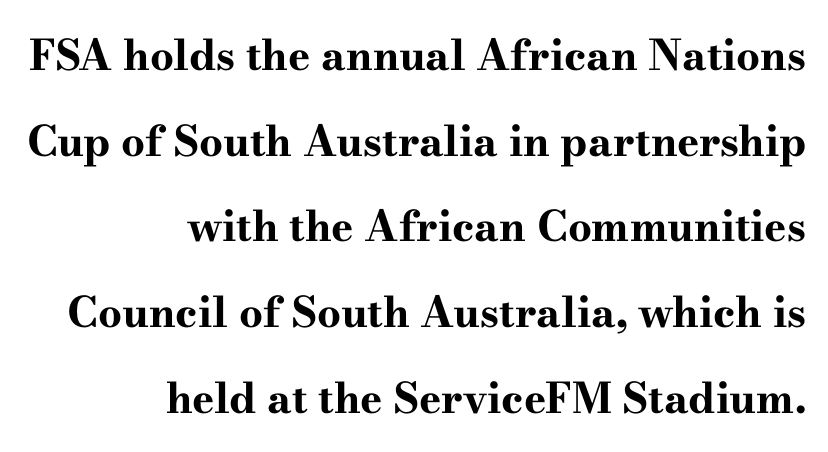
Q: Is the text bold? A: Yes.
Q: Is the text italic (slanted)? A: No, it is upright.
Q: Is the typeface a serif or a sans-serif typeface? A: Serif.
Q: Is the text underlined? A: No.
Q: How is the paragraph aligned? A: Right-aligned.
Q: Is the spacing between letters normal or unusually wide? A: Normal.
Q: Is the spacing between lines tight, normal or loose? A: Loose.
Q: Width (condensed, normal, or wide)? A: Wide.
Q: Stroke contrast? A: High.
Q: x-height? A: Small.
Q: Monospaced? A: No.
